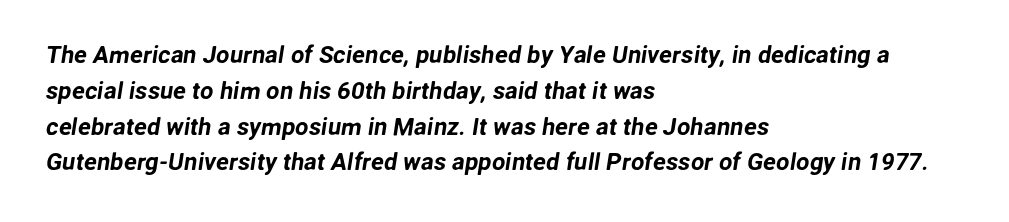
Check the space under the baseline: it is left empty. Successive baselines arrive at the customary interval. No extra tracking has been applied to these lines. The paragraph has a hard left edge and a soft right edge.
